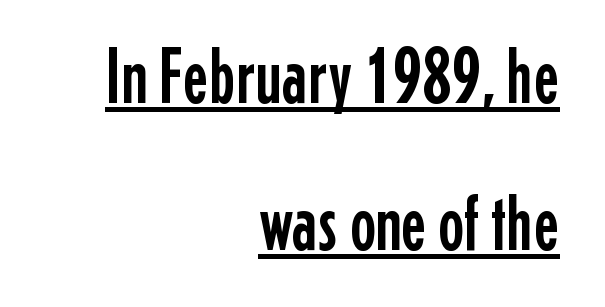
The image shows 79 px condensed sans-serif type, upright; set right-aligned, line spacing 1.86x, normal letter spacing, underlined; low stroke contrast and a medium x-height.
